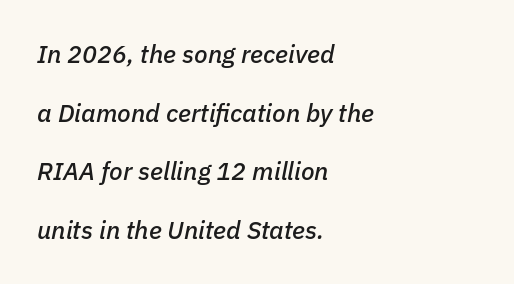
{"italic": "yes", "lean": "right", "slant_degrees": 11, "underline": "no", "align": "left", "line_spacing": "loose", "line_spacing_ratio": 2.35, "letter_spacing": "normal", "letter_spacing_em": 0.0, "glyph_px": 25}
